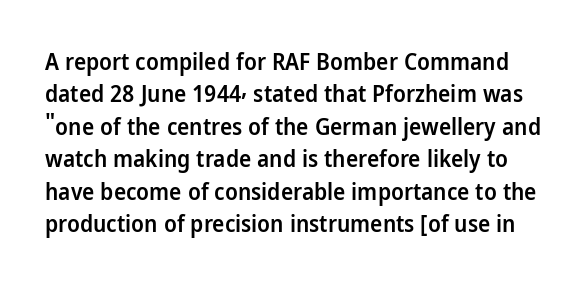
Q: Is the text bold? A: Semi-bold.
Q: Is the text italic (slanted)? A: No, it is upright.
Q: Is the text underlined? A: No.
Q: Is the spacing between letters normal or unusually wide? A: Normal.
Q: Is the spacing between lines tight, normal or loose? A: Normal.
